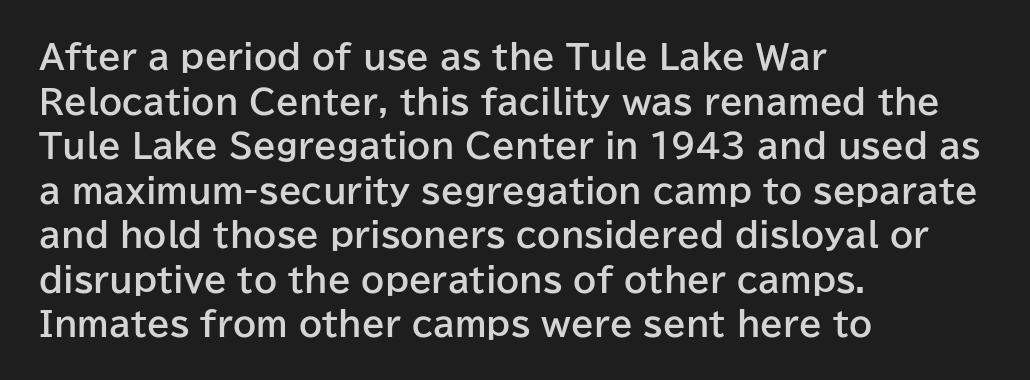
Typographically, this falls in the sans-serif category. Does extra space separate the letters? No, they use regular spacing. The zone under the glyphs is completely vacant. If you drew a line through each stem, it would be perfectly vertical. Note the varied advance widths — an 'i' is clearly narrower than an 'm'.
